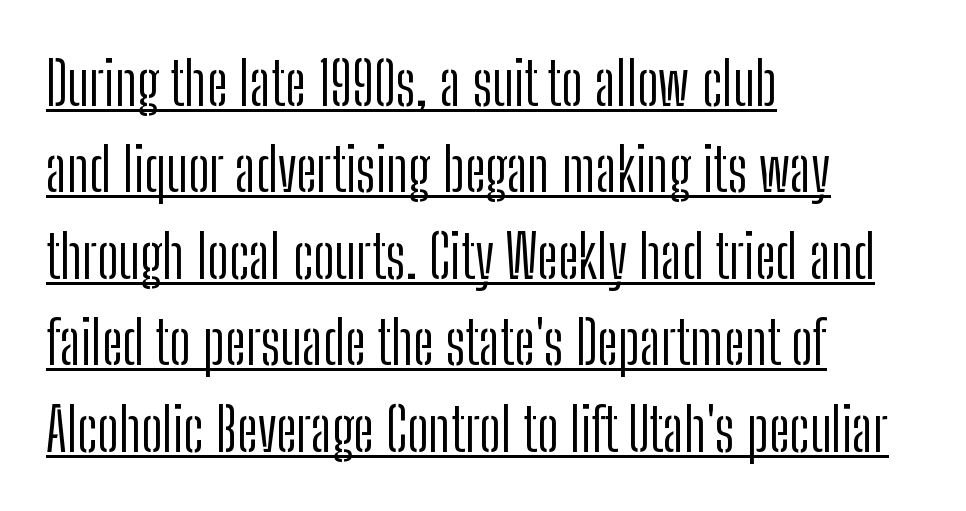
The image shows 60 px light, condensed sans-serif type, upright; set left-aligned, normal line spacing (1.44x), normal letter spacing, underlined; low stroke contrast and a medium x-height.
